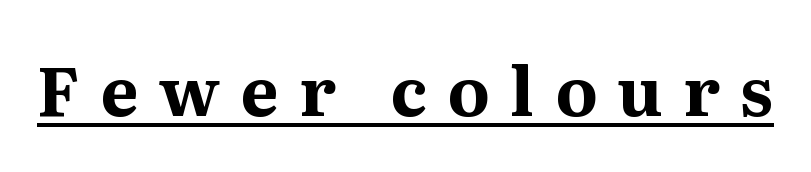
The horizontal fit of the characters is loose and conspicuously gappy. This is underlined copy, the kind a proofreader might mark for attention. Examine the stroke ends and you'll spot serifs. The rendering uses natural spacing where letterforms have individual widths. Designer's note — italics off, roman on. Plenty of ink on the page — the face is bold.
